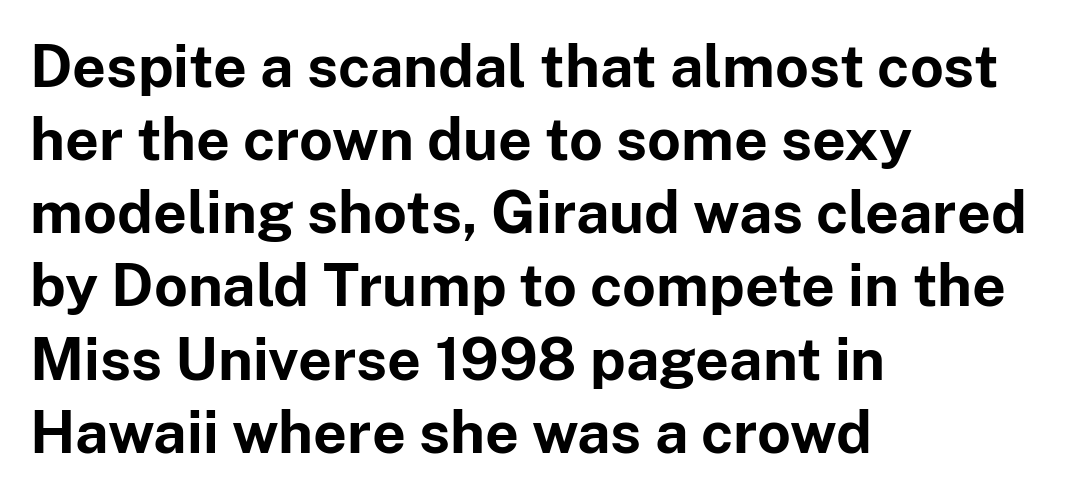
The image shows 59 px bold sans-serif type, upright; set left-aligned, line spacing 1.24x, normal letter spacing, not underlined; low stroke contrast and a medium x-height.
